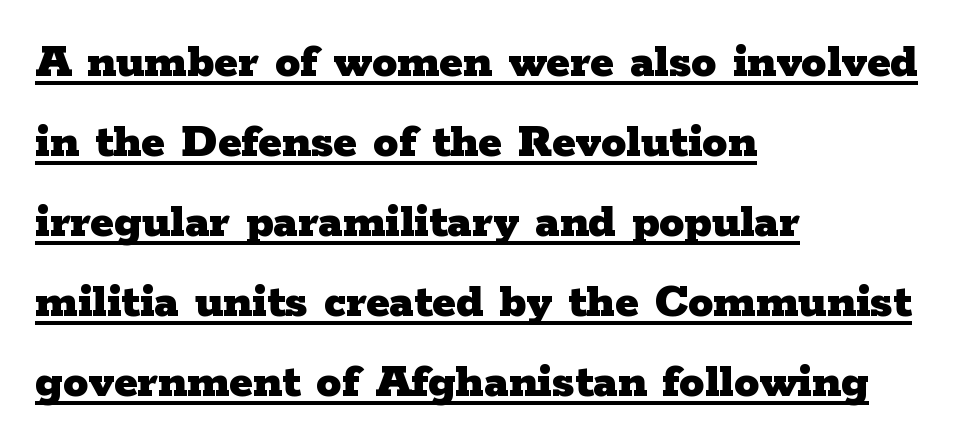
{"serif": "yes", "italic": "no", "bold": "yes", "weight": "heavy", "width": "wide", "stroke_contrast": "low", "x_height": "medium", "monospaced": "no", "underline": "yes", "align": "left", "line_spacing": "normal", "line_spacing_ratio": 1.6, "letter_spacing": "normal", "letter_spacing_em": 0.0, "glyph_px": 50}
